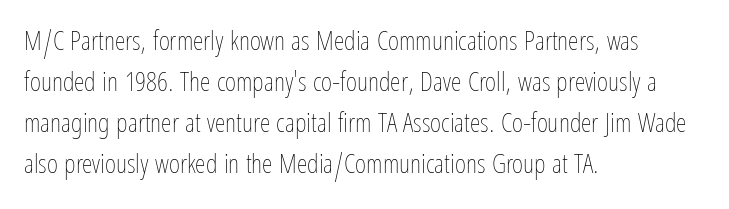
{"italic": "no", "bold": "no", "underline": "no", "align": "left", "line_spacing": "normal", "line_spacing_ratio": 1.52, "letter_spacing": "normal", "letter_spacing_em": 0.0, "glyph_px": 27}
